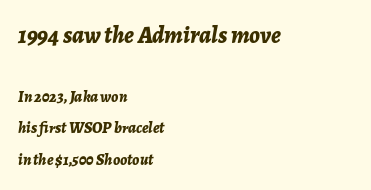
{"italic": "yes", "lean": "right", "slant_degrees": 7, "bold": "yes", "underline": "no", "align": "left", "line_spacing": "loose", "line_spacing_ratio": 1.98, "letter_spacing": "normal", "letter_spacing_em": 0.0, "larger_block": "first", "size_ratio": 1.5, "glyph_px": 24}
